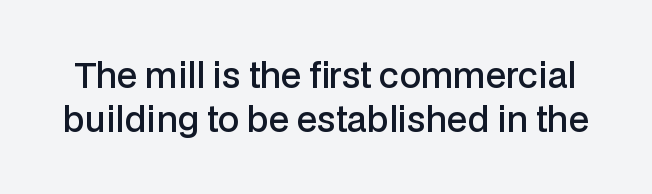
{"serif": "no", "italic": "no", "bold": "semi", "weight": "semibold", "width": "normal", "stroke_contrast": "low", "x_height": "medium", "monospaced": "no", "underline": "no", "line_spacing": "normal", "line_spacing_ratio": 1.3, "letter_spacing": "normal", "letter_spacing_em": 0.0, "glyph_px": 34}
